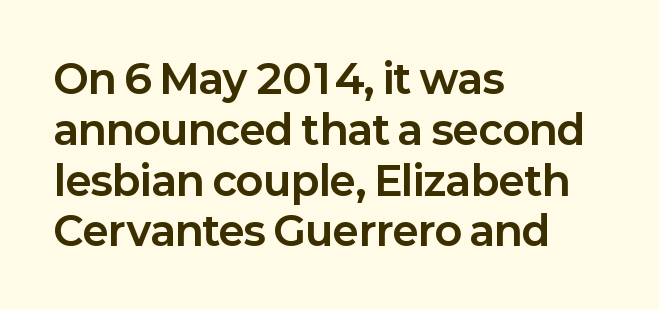
{"serif": "no", "italic": "no", "bold": "yes", "weight": "bold", "width": "normal", "stroke_contrast": "low", "x_height": "medium", "monospaced": "no", "underline": "no", "align": "left", "line_spacing": "normal", "line_spacing_ratio": 1.27, "letter_spacing": "normal", "letter_spacing_em": 0.0, "glyph_px": 40}
